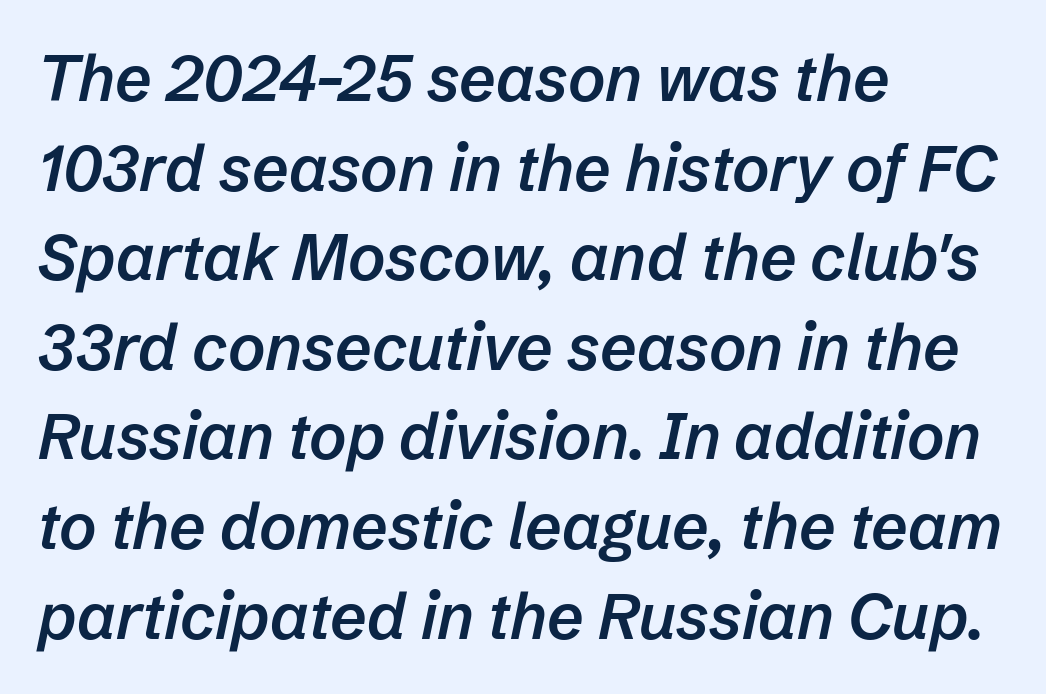
{"italic": "yes", "lean": "right", "slant_degrees": 12, "bold": "semi", "weight": "semibold", "width": "normal", "stroke_contrast": "low", "x_height": "medium", "monospaced": "no", "underline": "no", "align": "left", "line_spacing": "normal", "line_spacing_ratio": 1.4, "letter_spacing": "normal", "letter_spacing_em": 0.0, "glyph_px": 64}
